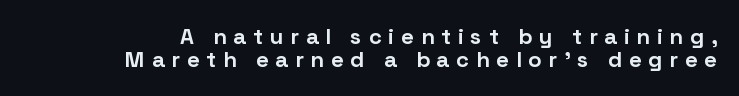
Substantial extra tracking has been applied to these lines. Has an underline been added? It has not. The leading is snug, giving the passage a crowded texture. The letters stand straight up with perfectly vertical stems. These lines carry a lot of weight — the face is fully bold.
